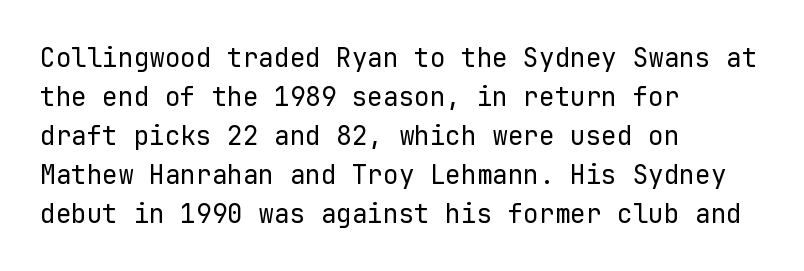
The image shows 26 px text type, upright; set left-aligned, normal line spacing (1.5x), normal letter spacing, not underlined.
